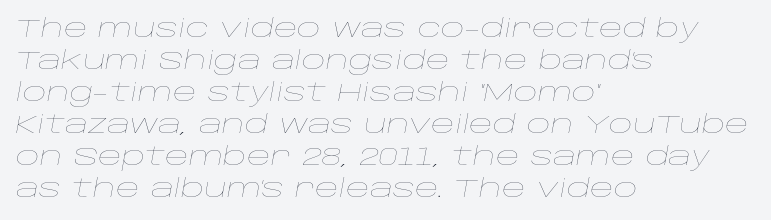
Q: Is the text bold? A: No.
Q: Is the text italic (slanted)? A: Yes, it leans right by about 10 degrees.
Q: Is the text underlined? A: No.
Q: How is the paragraph aligned? A: Left-aligned.
Q: Is the spacing between letters normal or unusually wide? A: Normal.
